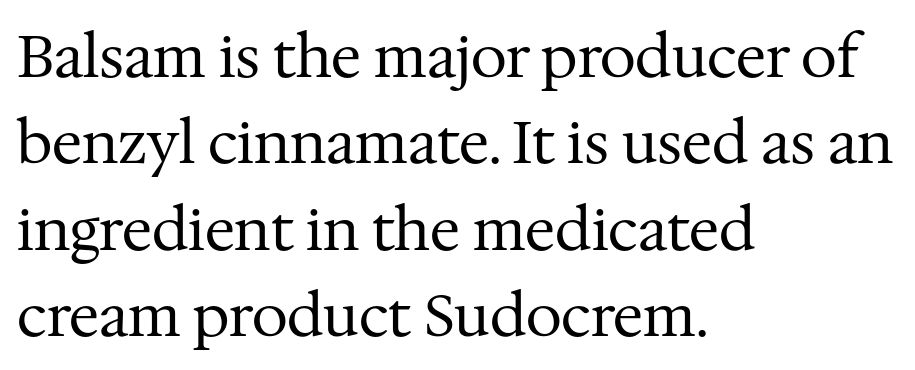
Q: Is the text bold? A: No.
Q: Is the text italic (slanted)? A: No, it is upright.
Q: Is the typeface a serif or a sans-serif typeface? A: Serif.
Q: Is the text underlined? A: No.
Q: How is the paragraph aligned? A: Left-aligned.
Q: Is the spacing between letters normal or unusually wide? A: Normal.
Q: Is the spacing between lines tight, normal or loose? A: Normal.
Q: Width (condensed, normal, or wide)? A: Normal.
Q: Stroke contrast? A: Medium.
Q: x-height? A: Medium.
Q: Monospaced? A: No.
